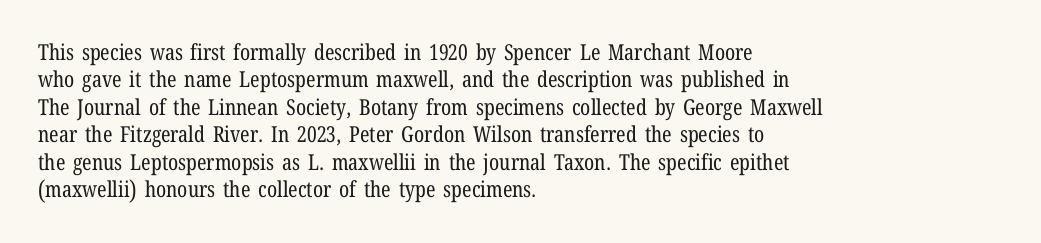
{"italic": "no", "bold": "no", "underline": "no", "align": "left", "line_spacing": "normal", "line_spacing_ratio": 1.25, "letter_spacing": "normal", "letter_spacing_em": 0.0, "glyph_px": 22}
